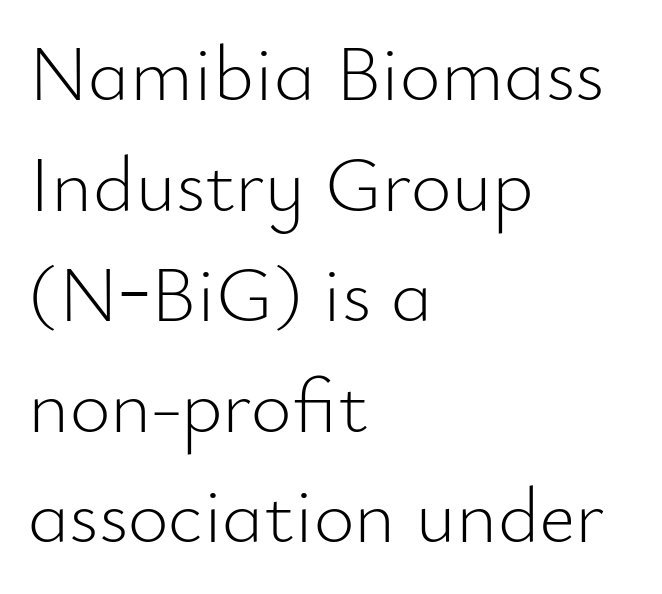
{"serif": "no", "italic": "no", "bold": "no", "weight": "light", "width": "normal", "stroke_contrast": "low", "x_height": "small", "monospaced": "no", "underline": "no", "align": "left", "line_spacing": "normal", "line_spacing_ratio": 1.4, "letter_spacing": "normal", "letter_spacing_em": 0.0, "glyph_px": 79}
